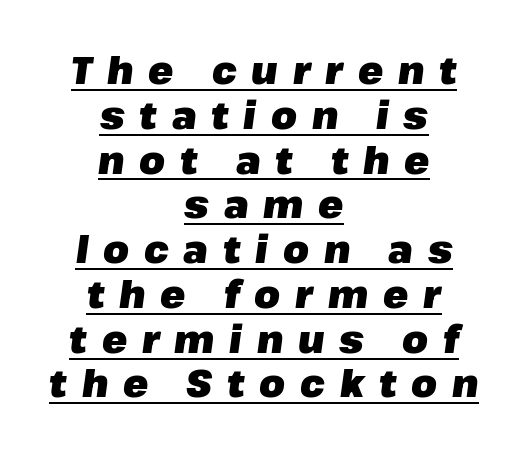
Q: Is the text bold? A: Yes.
Q: Is the text italic (slanted)? A: Yes, it leans right by about 8 degrees.
Q: Is the text underlined? A: Yes.
Q: How is the paragraph aligned? A: Centered.
Q: Is the spacing between letters normal or unusually wide? A: Unusually wide.
Q: Width (condensed, normal, or wide)? A: Normal.
Q: Stroke contrast? A: Low.
Q: x-height? A: Medium.
Q: Monospaced? A: No.
